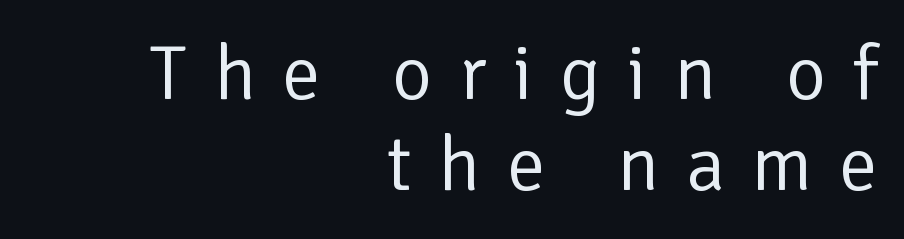
Q: Is the text bold? A: No.
Q: Is the text italic (slanted)? A: No, it is upright.
Q: Is the typeface a serif or a sans-serif typeface? A: Sans-serif.
Q: Is the text underlined? A: No.
Q: How is the paragraph aligned? A: Right-aligned.
Q: Is the spacing between letters normal or unusually wide? A: Unusually wide.
Q: Width (condensed, normal, or wide)? A: Normal.
Q: Stroke contrast? A: Low.
Q: x-height? A: Medium.
Q: Monospaced? A: No.
